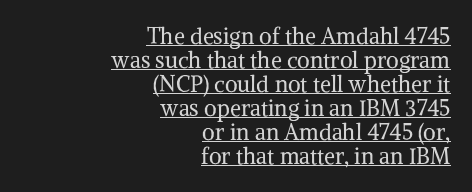
Q: Is the text bold? A: No.
Q: Is the text italic (slanted)? A: No, it is upright.
Q: Is the text underlined? A: Yes.
Q: How is the paragraph aligned? A: Right-aligned.
Q: Is the spacing between letters normal or unusually wide? A: Normal.
Q: Is the spacing between lines tight, normal or loose? A: Tight.
